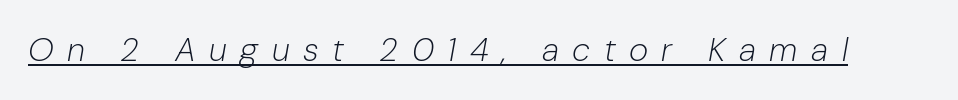
Is the stroke heavy? The answer is a plain regular-or-lighter. Looks like regular typesetting: each glyph gets only the width it needs. The rendering inserts visible extra space after every character. The font's italic variant was chosen for this text.
